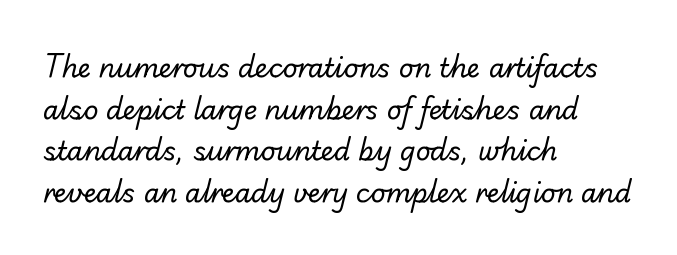
Q: Is the text bold? A: No.
Q: Is the text underlined? A: No.
Q: How is the paragraph aligned? A: Left-aligned.
Q: Is the spacing between letters normal or unusually wide? A: Normal.
Q: Is the spacing between lines tight, normal or loose? A: Normal.
